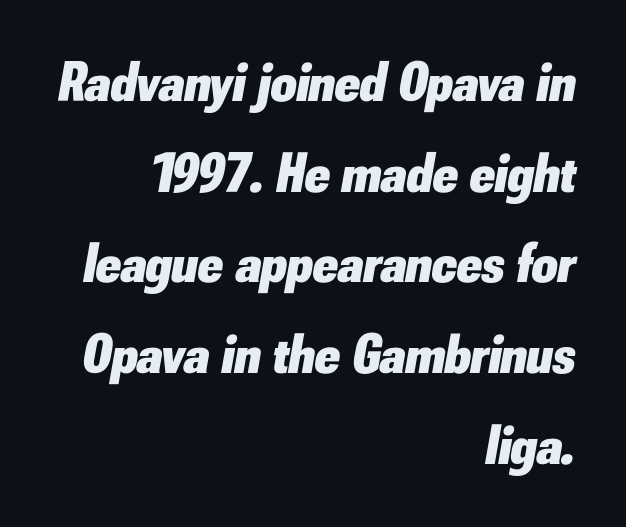
{"italic": "yes", "lean": "right", "slant_degrees": 10, "bold": "yes", "weight": "heavy", "width": "normal", "stroke_contrast": "low", "x_height": "small", "monospaced": "no", "underline": "no", "align": "right", "line_spacing": "normal", "line_spacing_ratio": 1.62, "letter_spacing": "normal", "letter_spacing_em": 0.0, "glyph_px": 56}
